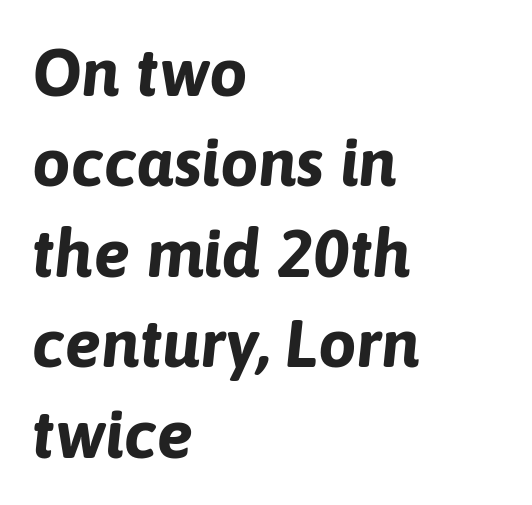
The image shows 68 px bold type, italic (leaning right); set left-aligned, normal line spacing (1.33x), normal letter spacing, not underlined; low stroke contrast and a medium x-height.
